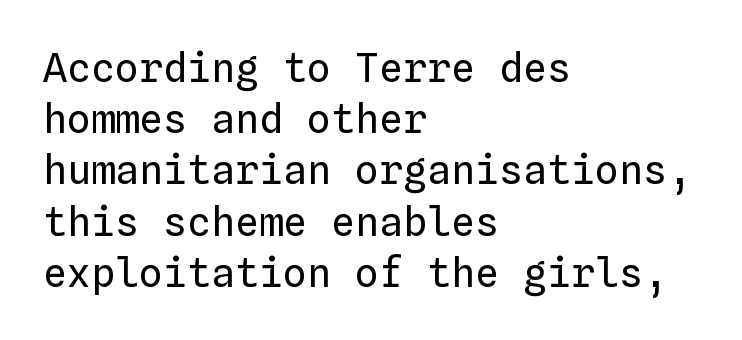
You could call the tracking neutral — neither tight nor loose. If you drew a line through each stem, it would be perfectly vertical. Letters rest on an invisible, unmarked baseline. Do the characters align in a grid? Yes, the font is monospaced. The rows are spaced the way most documents space them. No chunkiness to these letters — they're not bold.
